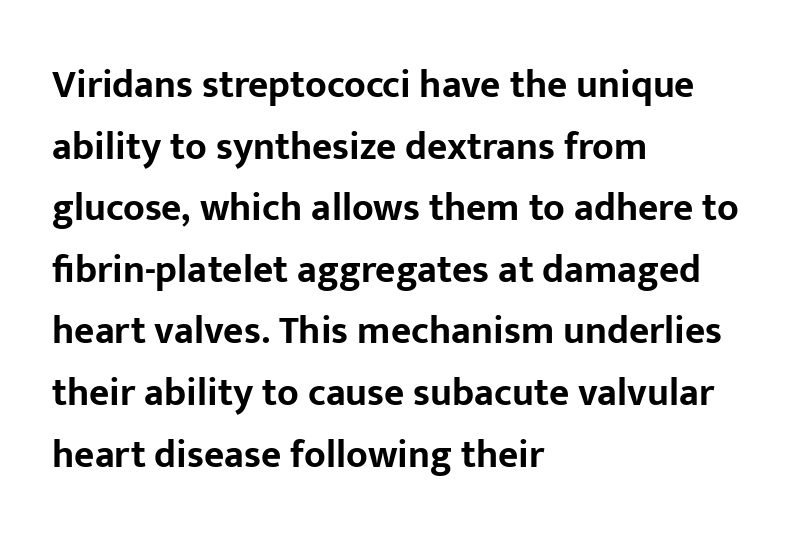
{"serif": "no", "italic": "no", "bold": "yes", "weight": "bold", "width": "normal", "stroke_contrast": "low", "x_height": "medium", "monospaced": "no", "underline": "no", "align": "left", "line_spacing": "normal", "line_spacing_ratio": 1.58, "letter_spacing": "normal", "letter_spacing_em": 0.0, "glyph_px": 39}
